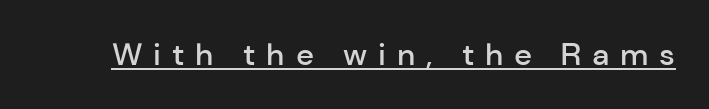
The image shows 31 px semibold sans-serif type, upright; set unusually wide letter spacing (+0.35 em), underlined; low stroke contrast and a medium x-height.
